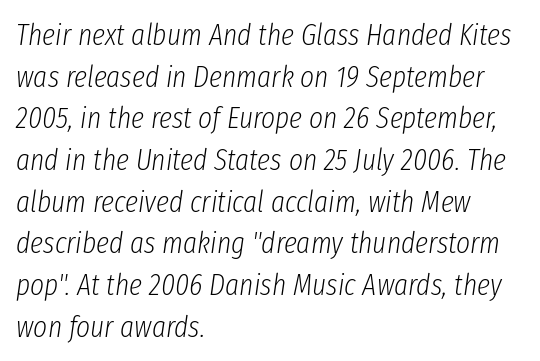
Q: Is the text bold? A: No.
Q: Is the text italic (slanted)? A: Yes, it leans right by about 8 degrees.
Q: Is the text underlined? A: No.
Q: How is the paragraph aligned? A: Left-aligned.
Q: Is the spacing between letters normal or unusually wide? A: Normal.
Q: Is the spacing between lines tight, normal or loose? A: Normal.
Q: Width (condensed, normal, or wide)? A: Condensed.
Q: Stroke contrast? A: Low.
Q: x-height? A: Medium.
Q: Monospaced? A: No.
